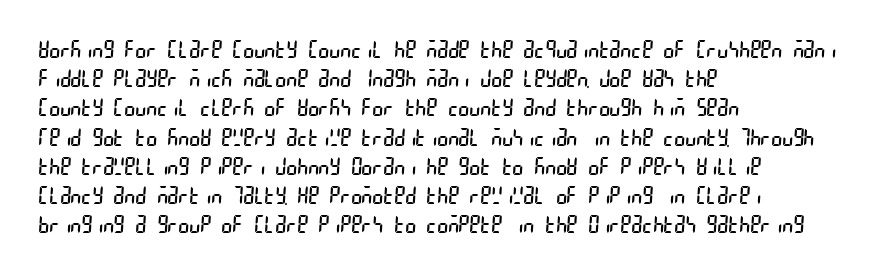
Q: Is the text bold? A: No.
Q: Is the text underlined? A: No.
Q: How is the paragraph aligned? A: Left-aligned.
Q: Is the spacing between letters normal or unusually wide? A: Normal.
Q: Is the spacing between lines tight, normal or loose? A: Normal.
